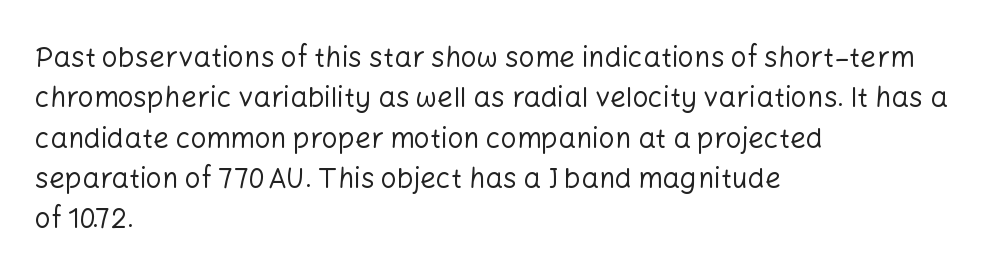
{"serif": "no", "italic": "no", "bold": "no", "weight": "regular", "width": "normal", "stroke_contrast": "low", "x_height": "medium", "monospaced": "no", "underline": "no", "align": "left", "line_spacing": "normal", "line_spacing_ratio": 1.44, "letter_spacing": "normal", "letter_spacing_em": 0.0, "glyph_px": 28}
